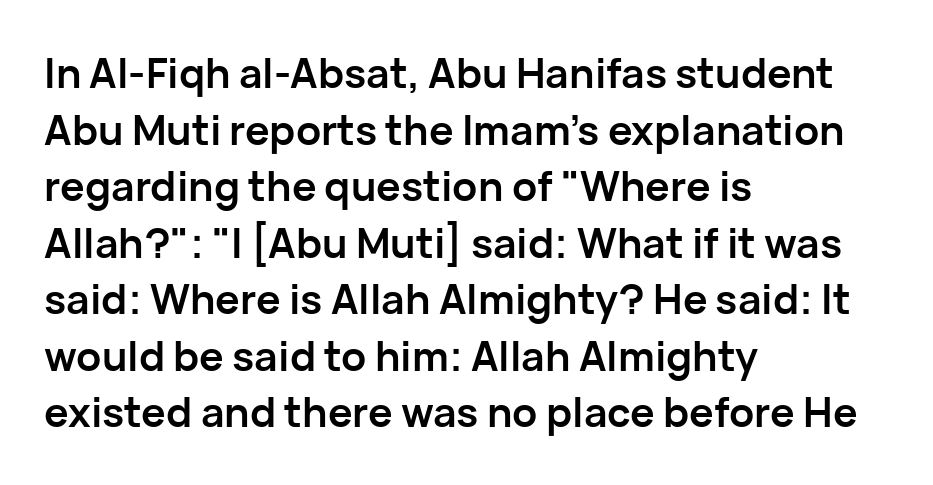
The image shows 41 px semibold sans-serif type, upright; set left-aligned, normal line spacing (1.38x), normal letter spacing, not underlined; low stroke contrast and a medium x-height.
